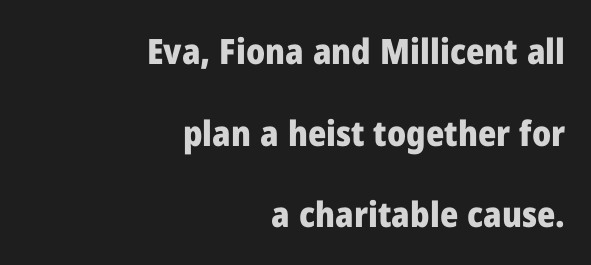
Q: Is the text bold? A: Yes.
Q: Is the text italic (slanted)? A: No, it is upright.
Q: Is the typeface a serif or a sans-serif typeface? A: Sans-serif.
Q: Is the text underlined? A: No.
Q: How is the paragraph aligned? A: Right-aligned.
Q: Is the spacing between letters normal or unusually wide? A: Normal.
Q: Is the spacing between lines tight, normal or loose? A: Loose.
Q: Width (condensed, normal, or wide)? A: Normal.
Q: Stroke contrast? A: Low.
Q: x-height? A: Medium.
Q: Monospaced? A: No.
